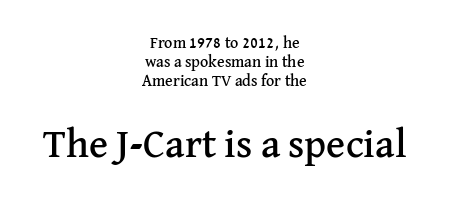
Q: Is the text italic (slanted)? A: No, it is upright.
Q: Is the typeface a serif or a sans-serif typeface? A: Serif.
Q: Is the text underlined? A: No.
Q: How is the paragraph aligned? A: Centered.
Q: Is the spacing between letters normal or unusually wide? A: Normal.
Q: Which block of text is set in a larger size, the first (top) or the second (bottom)? A: The second (bottom) one.
Q: Width (condensed, normal, or wide)? A: Normal.
Q: Stroke contrast? A: Medium.
Q: x-height? A: Medium.
Q: Monospaced? A: No.
